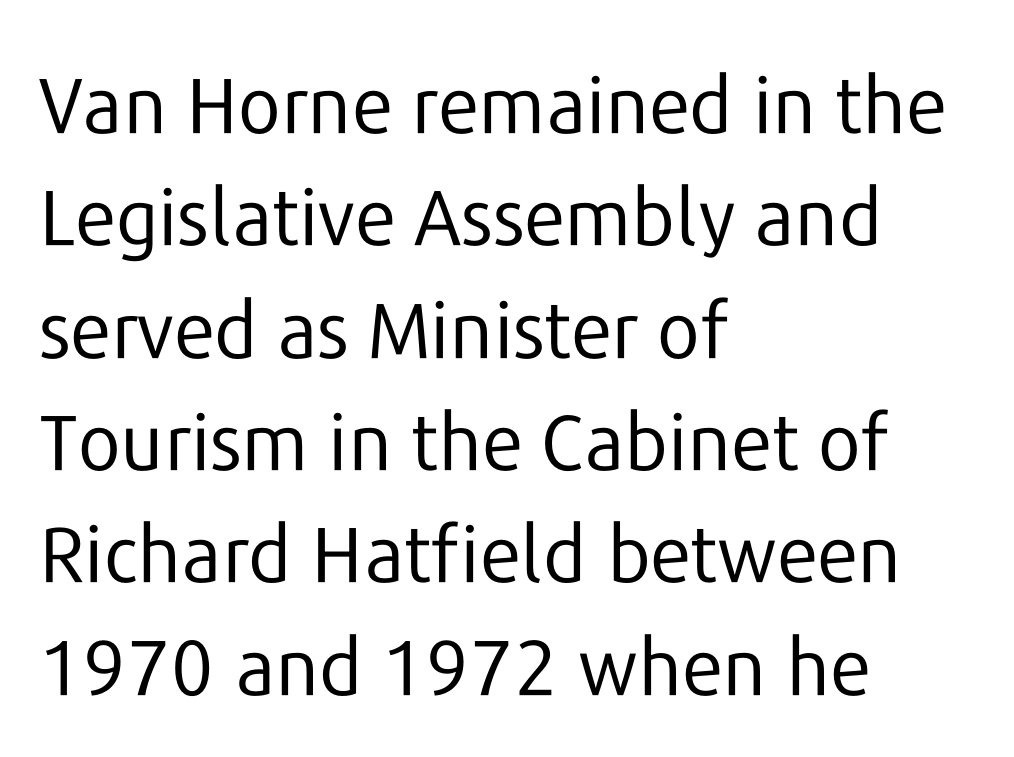
The image shows 78 px regular-weight sans-serif type, upright; set left-aligned, normal line spacing (1.44x), normal letter spacing, not underlined; low stroke contrast and a medium x-height.
